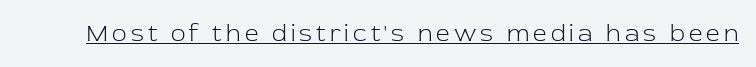
The image shows 24 px text type, upright; set underlined.
